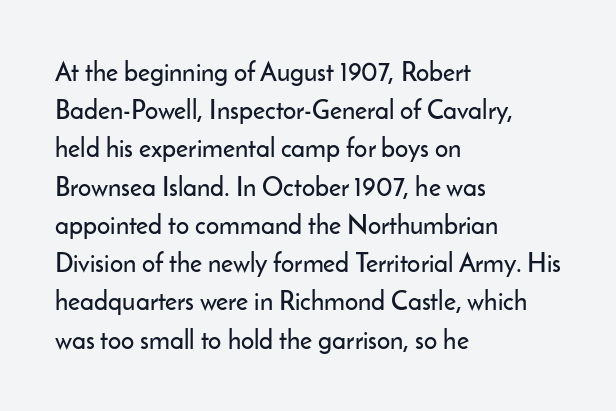
Glance below the letters and you will spot only blank space. Interline gaps are of average width in this sample. The type sits square on the baseline with zero lean. The text block is weighted toward the left margin, trailing off unevenly rightward. These lines keep a tight, regular rhythm from letter to letter.
